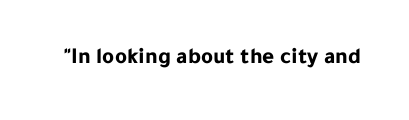
Notice how thick the strokes are: this is what a full bold looks like. In terms of letterspacing, this is plain default setting. The specimen omits any rule beneath the text block's lines. The lettering stays uniformly vertical, giving the passage a roman look.
